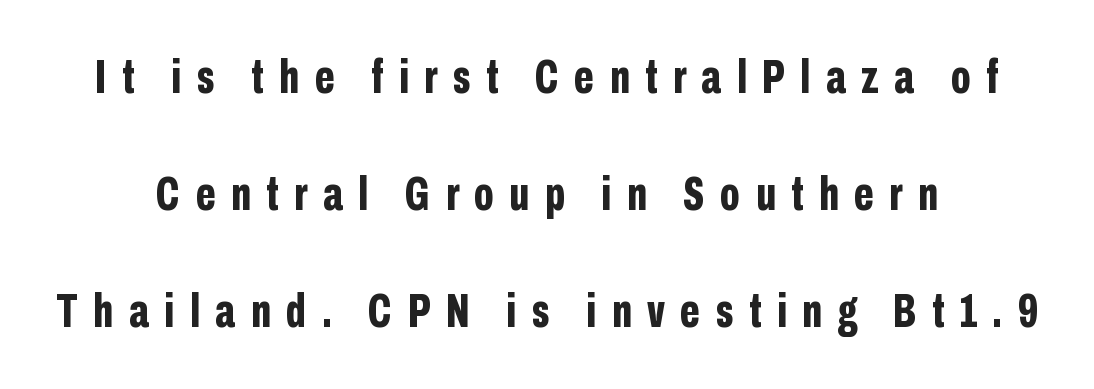
{"serif": "no", "italic": "no", "bold": "yes", "weight": "bold", "width": "condensed", "stroke_contrast": "low", "x_height": "medium", "monospaced": "no", "underline": "no", "align": "center", "line_spacing": "loose", "line_spacing_ratio": 2.49, "letter_spacing": "wide", "letter_spacing_em": 0.33, "glyph_px": 47}
